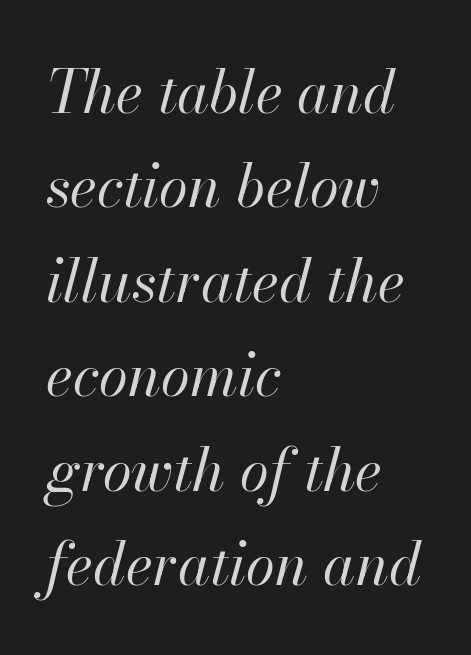
Q: Is the text bold? A: No.
Q: Is the text italic (slanted)? A: Yes, it leans right by about 13 degrees.
Q: Is the text underlined? A: No.
Q: How is the paragraph aligned? A: Left-aligned.
Q: Is the spacing between letters normal or unusually wide? A: Normal.
Q: Is the spacing between lines tight, normal or loose? A: Normal.
Q: Width (condensed, normal, or wide)? A: Normal.
Q: Stroke contrast? A: High.
Q: x-height? A: Small.
Q: Monospaced? A: No.
